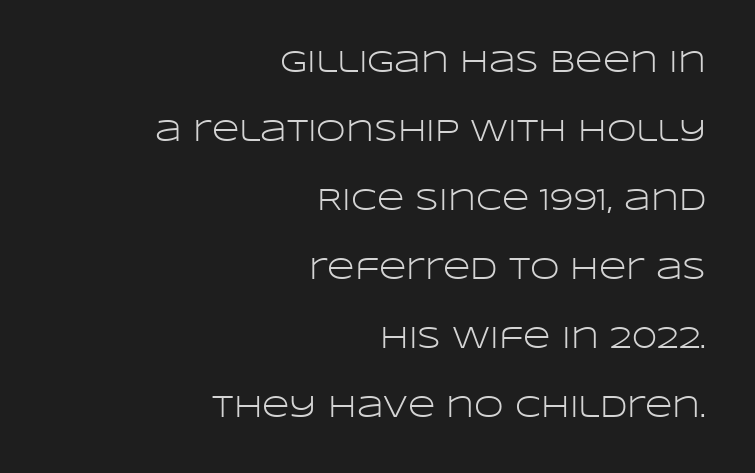
Vertically, the passage feels expansive, rows floating well apart. The lettering holds an erect, upright posture throughout. A student would call this right alignment; a typographer would say flush right, rag left. Caption: standard tracking, unaltered. Stem width sits at or under what a default text font uses.
